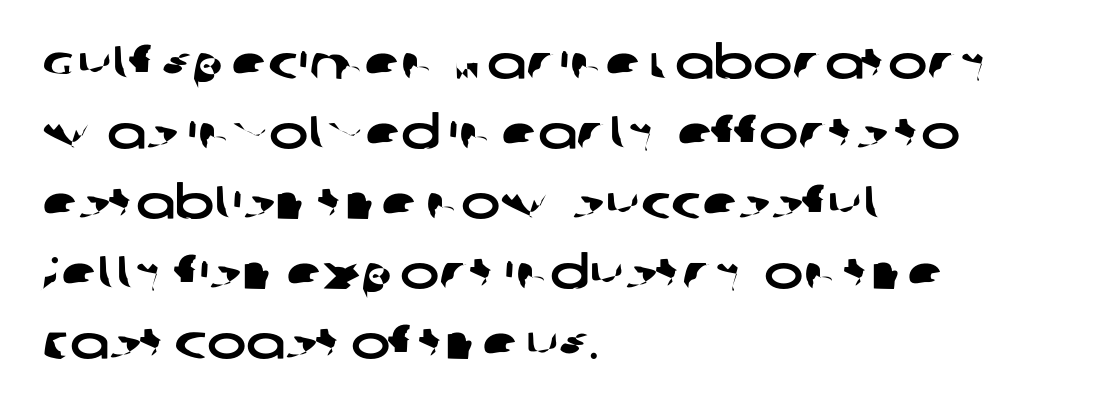
Q: Is the typeface a serif or a sans-serif typeface? A: Sans-serif.
Q: Is the text underlined? A: No.
Q: How is the paragraph aligned? A: Left-aligned.
Q: Is the spacing between letters normal or unusually wide? A: Normal.
Q: Is the spacing between lines tight, normal or loose? A: Normal.
Q: Width (condensed, normal, or wide)? A: Wide.
Q: Stroke contrast? A: Low.
Q: x-height? A: Large.
Q: Monospaced? A: No.
